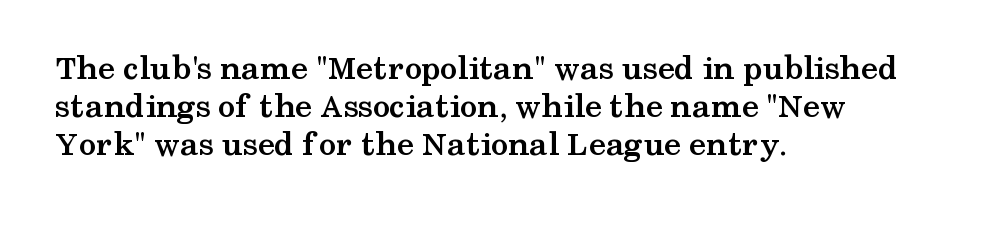
The image shows 35 px semibold, wide serif type, upright; set left-aligned, tight line spacing (1.09x), normal letter spacing, not underlined; medium stroke contrast and a medium x-height.
